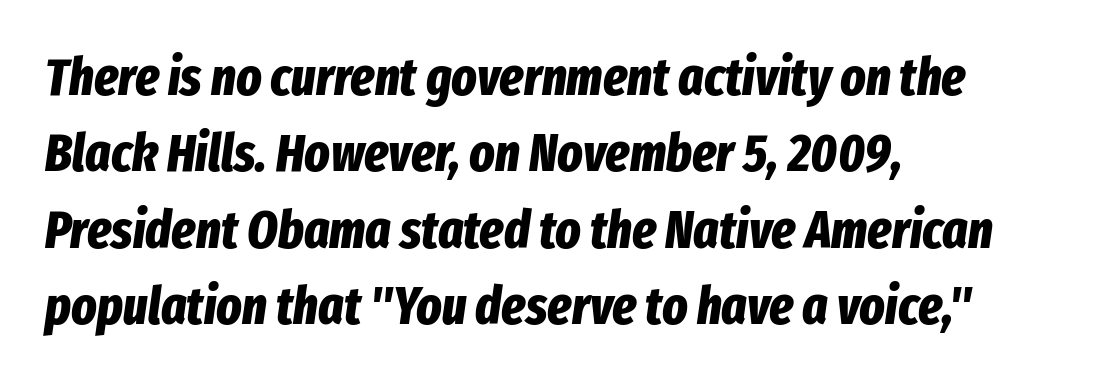
{"italic": "yes", "lean": "right", "slant_degrees": 8, "bold": "yes", "weight": "bold", "width": "condensed", "stroke_contrast": "low", "x_height": "medium", "monospaced": "no", "underline": "no", "align": "left", "line_spacing": "normal", "line_spacing_ratio": 1.44, "letter_spacing": "normal", "letter_spacing_em": 0.0, "glyph_px": 53}
